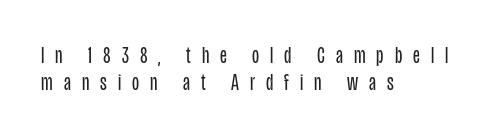
The image shows 23 px text type, upright; set left-aligned, line spacing 1.18x, unusually wide letter spacing (+0.48 em), not underlined.
